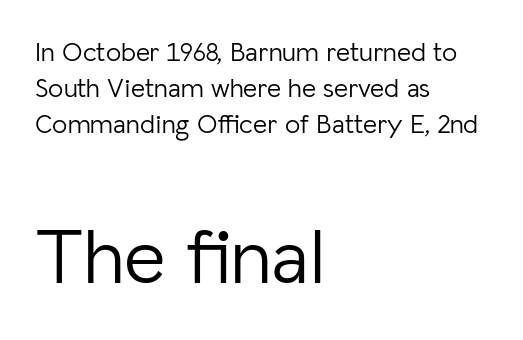
The rendering enlarges the type as you move from the upper chunk to the lower. These lines are rendered in a variable-pitch font. The passage shown stacks its lines at a standard gap. No letter is thick-stroked: the sample isn't bold.
